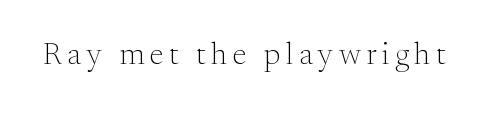
The image shows 31 px light serif type, upright; set not underlined; medium stroke contrast and a small x-height.
